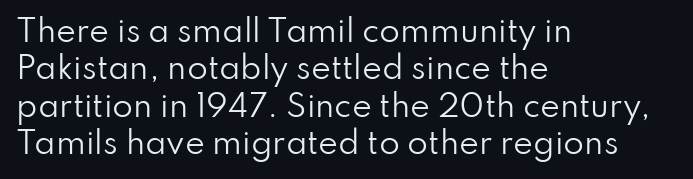
Q: Is the text bold? A: No.
Q: Is the text italic (slanted)? A: No, it is upright.
Q: Is the typeface a serif or a sans-serif typeface? A: Sans-serif.
Q: Is the text underlined? A: No.
Q: How is the paragraph aligned? A: Left-aligned.
Q: Is the spacing between letters normal or unusually wide? A: Normal.
Q: Is the spacing between lines tight, normal or loose? A: Normal.
Q: Width (condensed, normal, or wide)? A: Normal.
Q: Stroke contrast? A: Low.
Q: x-height? A: Small.
Q: Monospaced? A: No.
